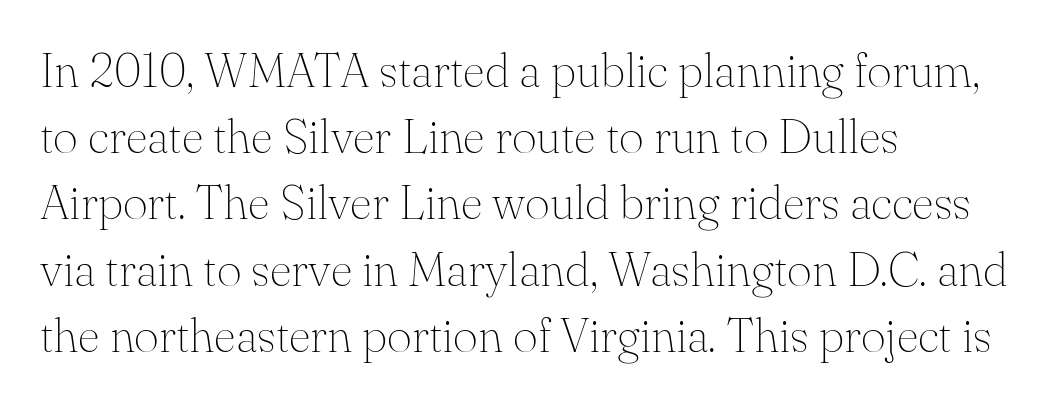
If you drew a ruler down the left edge, every line would touch it. Each word holds together tightly as a unit, with standard inter-letter gaps. These lines were composed using upright roman letters. Bare-footed words on every line.
